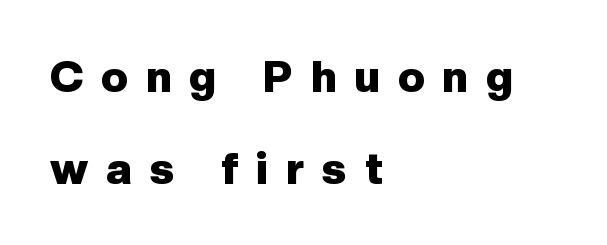
{"serif": "no", "italic": "no", "bold": "yes", "weight": "heavy", "width": "normal", "stroke_contrast": "low", "x_height": "medium", "monospaced": "no", "underline": "no", "align": "left", "line_spacing": "loose", "line_spacing_ratio": 2.08, "letter_spacing": "wide", "letter_spacing_em": 0.41, "glyph_px": 44}
